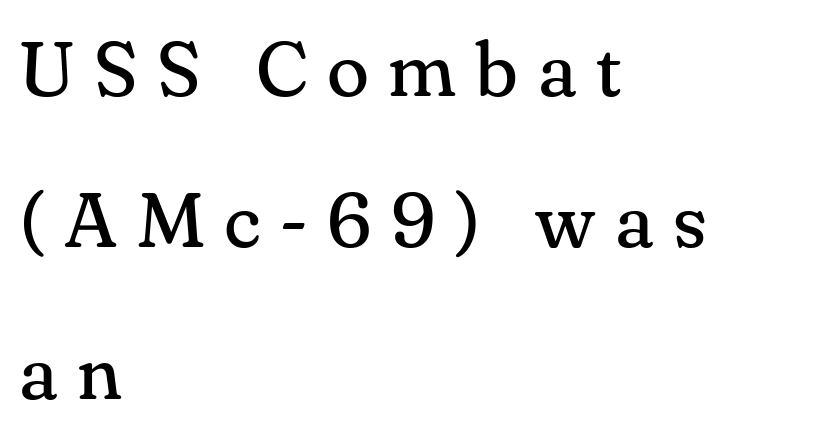
Stems here are at most as thick as an everyday book face. The face used here is seriffed, in the tradition of book romans. Spacing verdict: proportional, widths tailored to each character. A typesetter would mark this as roman, not italic.
